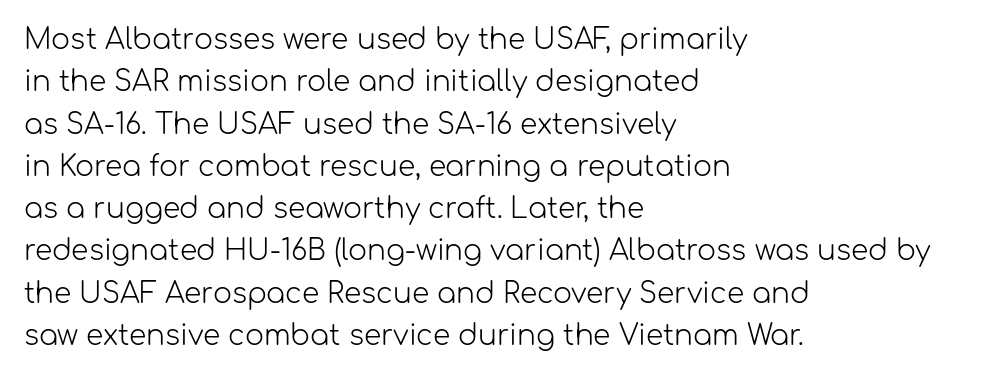
{"serif": "no", "italic": "no", "bold": "no", "weight": "light", "width": "normal", "stroke_contrast": "low", "x_height": "medium", "monospaced": "no", "underline": "no", "align": "left", "line_spacing": "normal", "line_spacing_ratio": 1.51, "letter_spacing": "normal", "letter_spacing_em": 0.0, "glyph_px": 28}
